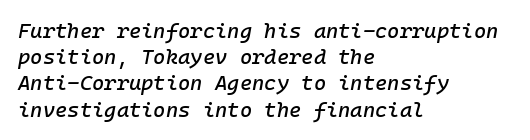
The image shows 21 px text type, italic (leaning right); set left-aligned, normal line spacing (1.25x), normal letter spacing, not underlined.
